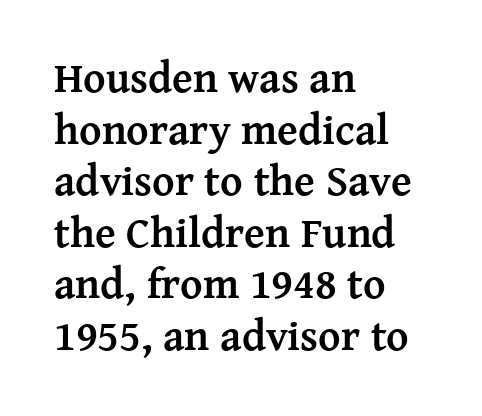
The image shows 43 px semibold serif type, upright; set left-aligned, line spacing 1.2x, normal letter spacing, not underlined; medium stroke contrast and a medium x-height.
